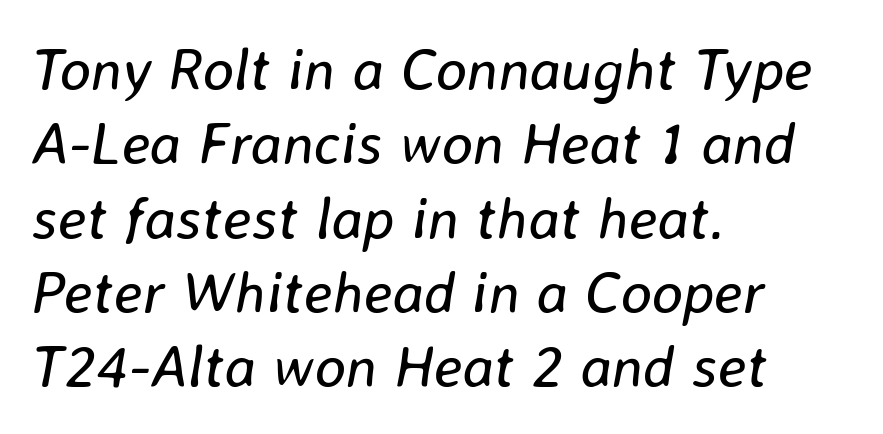
Q: Is the text bold? A: No.
Q: Is the text italic (slanted)? A: Yes, it leans right by about 8 degrees.
Q: Is the text underlined? A: No.
Q: How is the paragraph aligned? A: Left-aligned.
Q: Is the spacing between letters normal or unusually wide? A: Normal.
Q: Is the spacing between lines tight, normal or loose? A: Normal.
Q: Width (condensed, normal, or wide)? A: Normal.
Q: Stroke contrast? A: Low.
Q: x-height? A: Medium.
Q: Monospaced? A: No.
